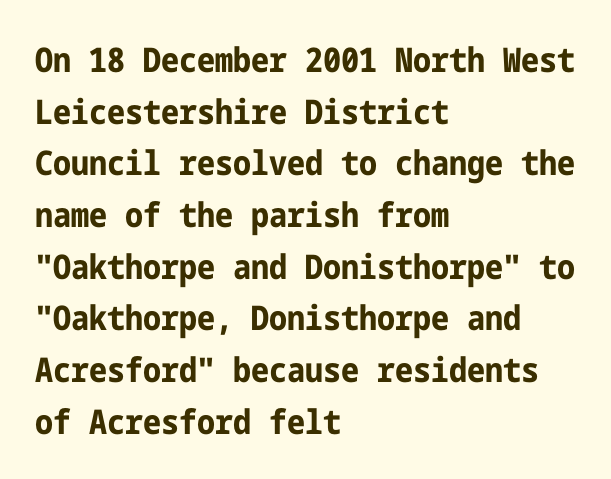
{"serif": "no", "italic": "no", "bold": "yes", "weight": "bold", "width": "condensed", "stroke_contrast": "low", "x_height": "medium", "underline": "no", "align": "left", "line_spacing": "normal", "line_spacing_ratio": 1.52, "letter_spacing": "normal", "letter_spacing_em": 0.0, "glyph_px": 34}
